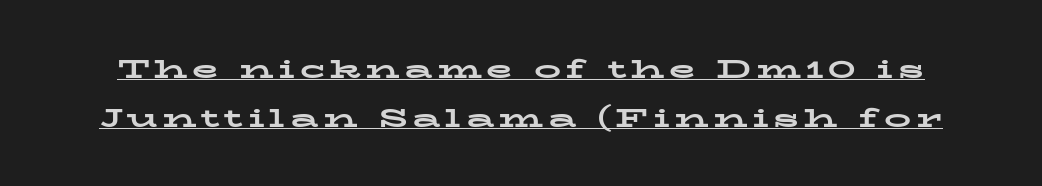
The image shows 27 px bold type, upright; set line spacing 1.81x, underlined.
